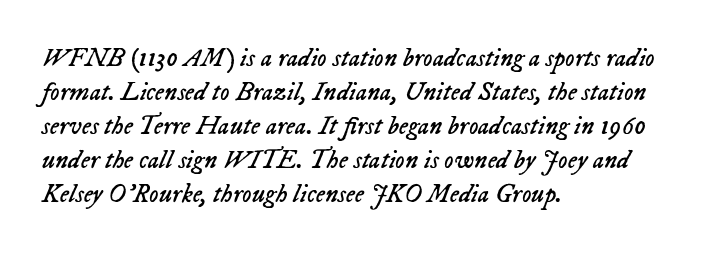
The image shows 26 px text type, italic (leaning right); set left-aligned, normal line spacing (1.31x), normal letter spacing, not underlined.
